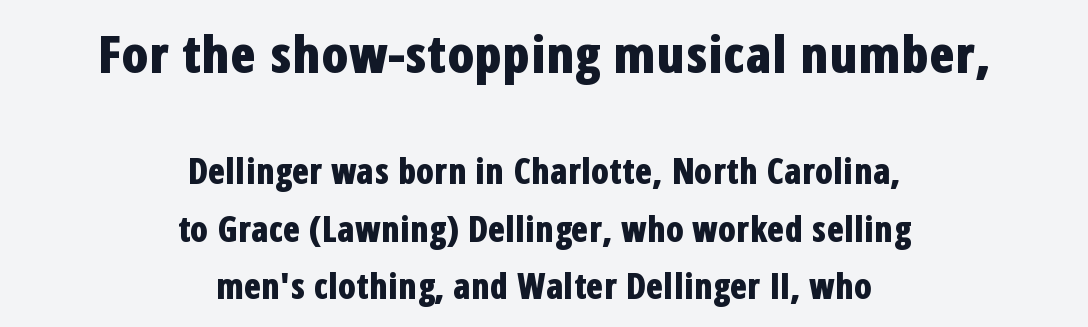
The paragraph has two soft edges and a firm central axis. Does the lettering tilt? It doesn't — this is upright. A typesetter would call this zero additional tracking. Regular leading.
